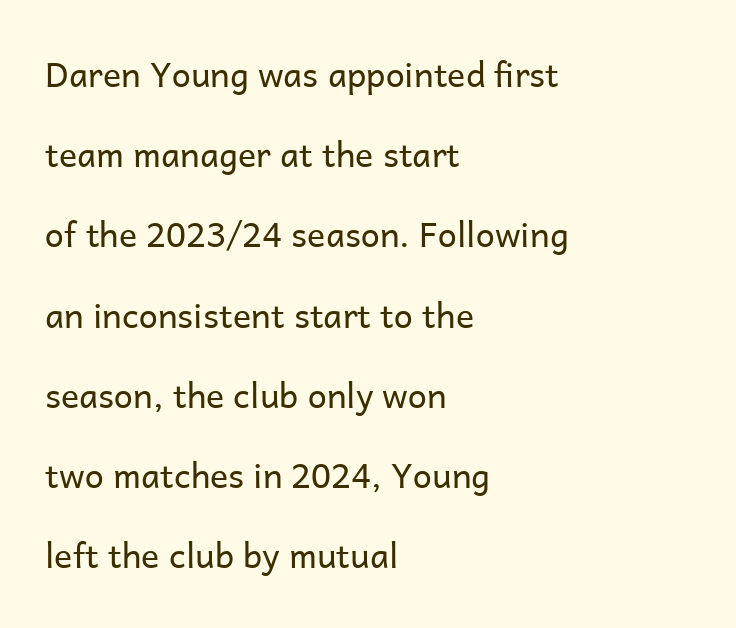
{"serif": "no", "italic": "no", "bold": "no", "weight": "regular", "width": "normal", "stroke_contrast": "low", "x_height": "medium", "monospaced": "no", "underline": "no", "align": "left", "line_spacing": "loose", "line_spacing_ratio": 2.36, "letter_spacing": "normal", "letter_spacing_em": 0.0, "glyph_px": 34}
